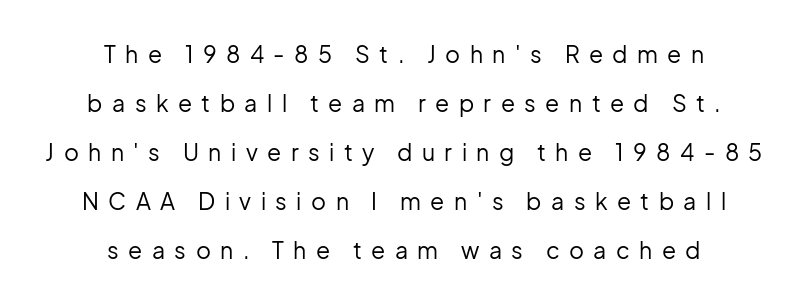
Q: Is the text bold? A: No.
Q: Is the text italic (slanted)? A: No, it is upright.
Q: Is the text underlined? A: No.
Q: How is the paragraph aligned? A: Centered.
Q: Is the spacing between letters normal or unusually wide? A: Unusually wide.
Q: Is the spacing between lines tight, normal or loose? A: Loose.
